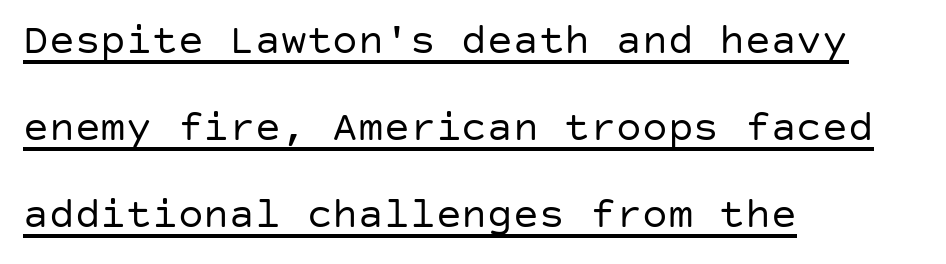
Q: Is the text bold? A: No.
Q: Is the text italic (slanted)? A: No, it is upright.
Q: Is the typeface a serif or a sans-serif typeface? A: Sans-serif.
Q: Is the text underlined? A: Yes.
Q: How is the paragraph aligned? A: Left-aligned.
Q: Is the spacing between letters normal or unusually wide? A: Normal.
Q: Is the spacing between lines tight, normal or loose? A: Loose.
Q: Width (condensed, normal, or wide)? A: Normal.
Q: Stroke contrast? A: Low.
Q: x-height? A: Large.
